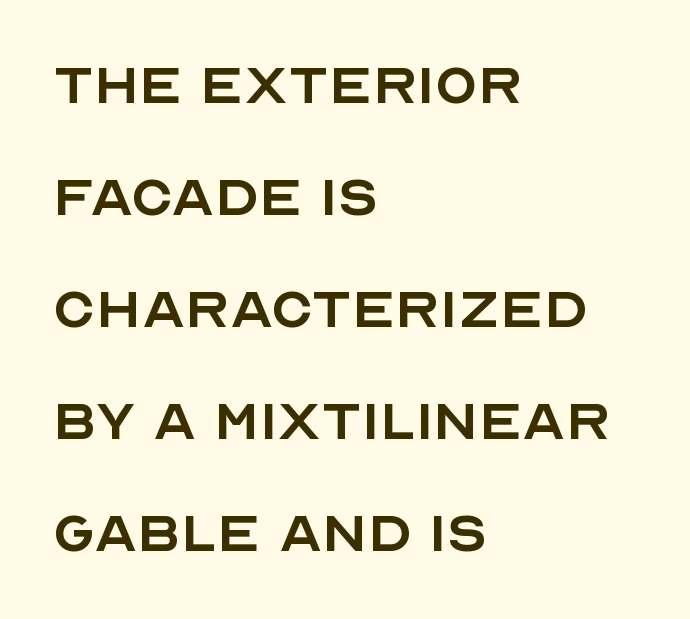
Q: Is the text bold? A: No.
Q: Is the text italic (slanted)? A: No, it is upright.
Q: Is the typeface a serif or a sans-serif typeface? A: Sans-serif.
Q: Is the text underlined? A: No.
Q: How is the paragraph aligned? A: Left-aligned.
Q: Is the spacing between letters normal or unusually wide? A: Normal.
Q: Is the spacing between lines tight, normal or loose? A: Normal.
Q: Width (condensed, normal, or wide)? A: Normal.
Q: x-height? A: Large.
Q: Monospaced? A: No.
